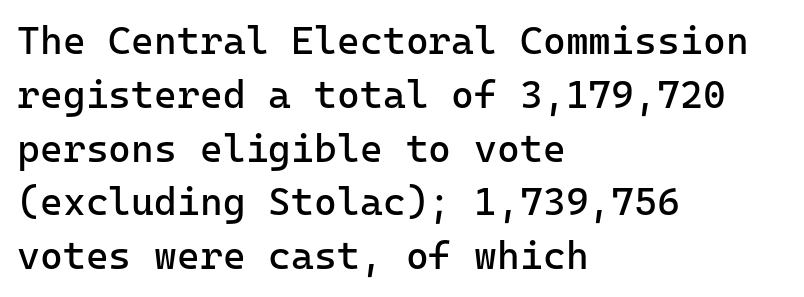
{"serif": "no", "italic": "no", "bold": "no", "weight": "regular", "width": "normal", "stroke_contrast": "low", "x_height": "medium", "monospaced": "yes", "underline": "no", "align": "left", "line_spacing": "normal", "line_spacing_ratio": 1.38, "letter_spacing": "normal", "letter_spacing_em": 0.0, "glyph_px": 39}
